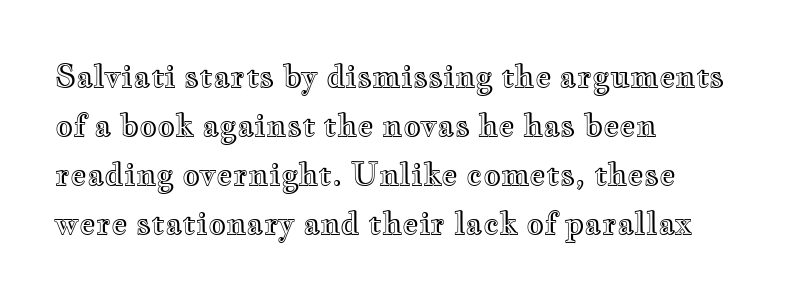
The image shows 31 px wide type, upright; set left-aligned, normal line spacing (1.58x), normal letter spacing, not underlined; a small x-height.
